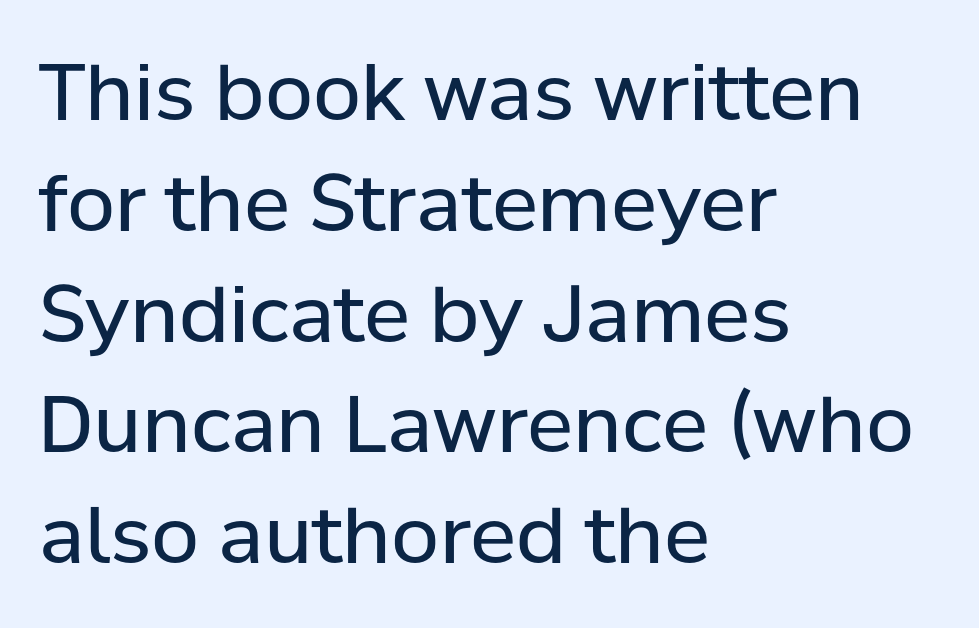
{"serif": "no", "italic": "no", "bold": "no", "weight": "regular", "width": "normal", "stroke_contrast": "low", "x_height": "medium", "monospaced": "no", "underline": "no", "align": "left", "line_spacing": "normal", "line_spacing_ratio": 1.42, "letter_spacing": "normal", "letter_spacing_em": 0.0, "glyph_px": 78}
